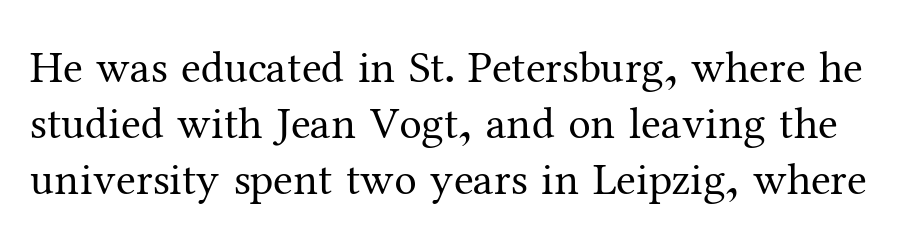
The image shows 45 px regular-weight serif type, upright; set normal line spacing (1.25x), normal letter spacing, not underlined; medium stroke contrast and a medium x-height.
